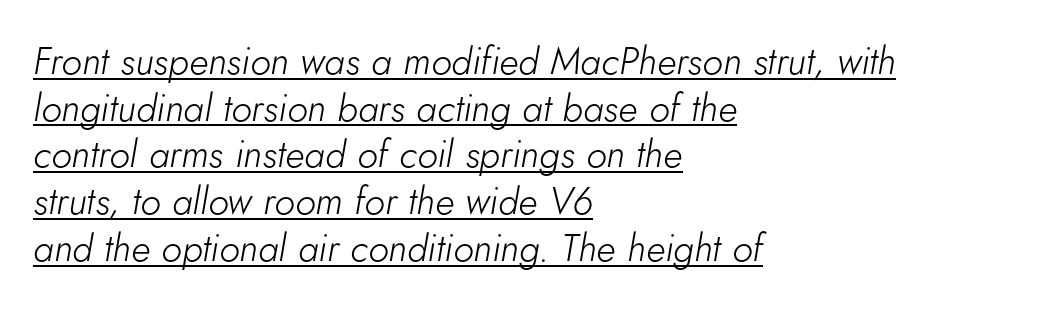
The image shows 38 px light type, italic (leaning right); set left-aligned, line spacing 1.23x, normal letter spacing, underlined; low stroke contrast and a small x-height.
